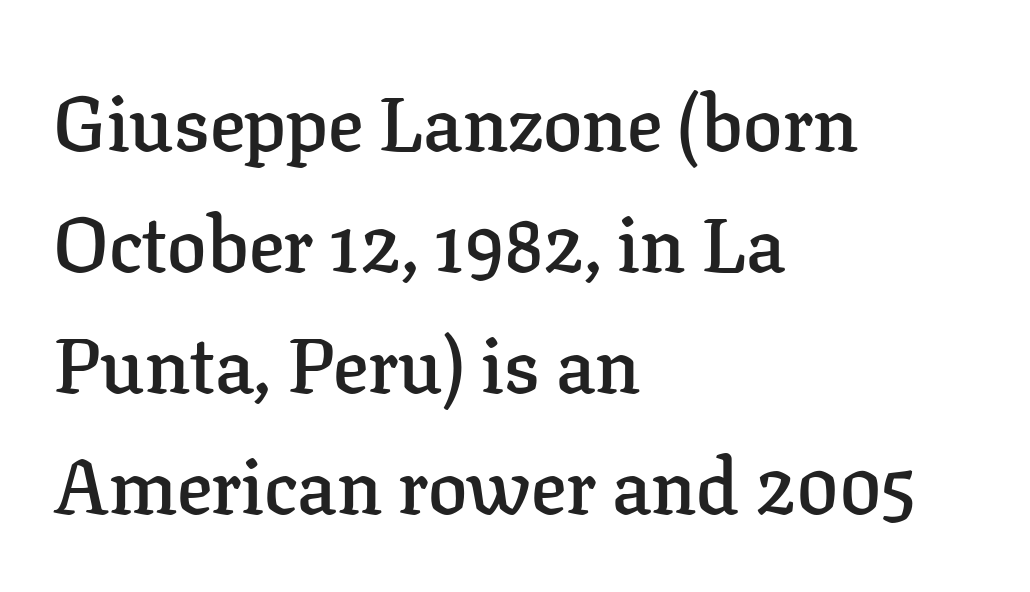
The image shows 78 px semibold serif type, upright; set left-aligned, normal line spacing (1.55x), normal letter spacing, not underlined; low stroke contrast and a medium x-height.
